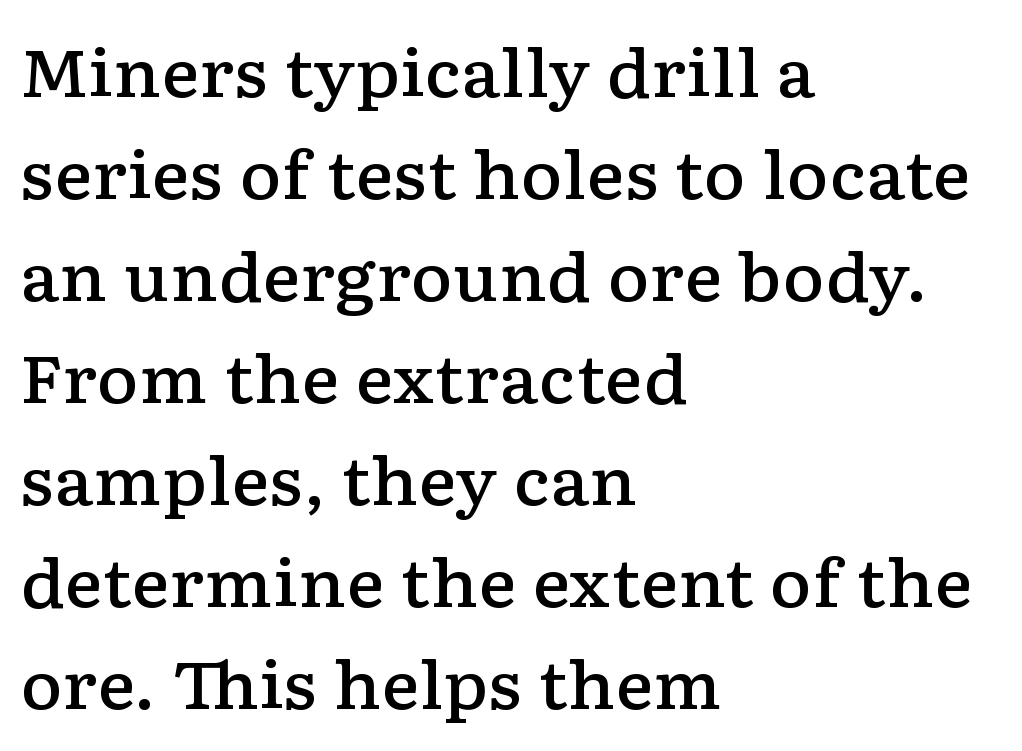
Q: Is the text bold? A: Semi-bold.
Q: Is the text italic (slanted)? A: No, it is upright.
Q: Is the typeface a serif or a sans-serif typeface? A: Serif.
Q: Is the text underlined? A: No.
Q: How is the paragraph aligned? A: Left-aligned.
Q: Is the spacing between letters normal or unusually wide? A: Normal.
Q: Is the spacing between lines tight, normal or loose? A: Normal.
Q: Width (condensed, normal, or wide)? A: Wide.
Q: Stroke contrast? A: Low.
Q: x-height? A: Medium.
Q: Monospaced? A: No.
